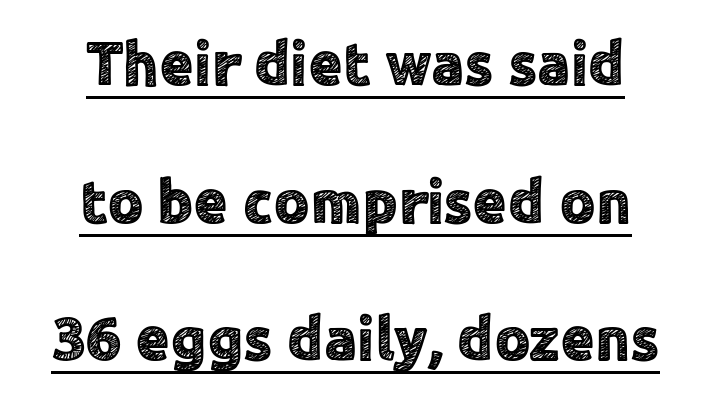
Spacing between characters is what you'd get straight out of the box. When letters stand straight like this, we call the style roman or upright. A baseline rule has been typeset under these characters. Students, observe: this is what heavily led, spacious text looks like. Unlike a traditional serif, this face leaves its strokes unadorned. Think of a printed novel: that variable character pitch is what you see here.
